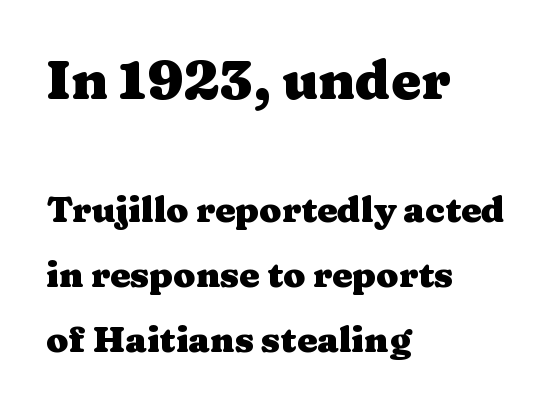
The image shows 54 px heavy, wide serif type, upright; set left-aligned, line spacing 1.8x, normal letter spacing, not underlined; the first (top) block is 1.5x larger; medium stroke contrast and a medium x-height.
